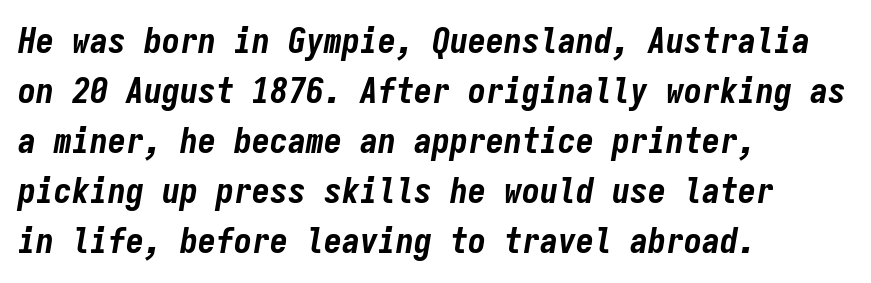
Layout note: lines flush left. The whole block is typeset with a tilt. Every character here occupies the same horizontal width, giving the sample a typewriter-like rhythm. The zone under the glyphs is completely vacant. Notice how descenders clear the ascenders below comfortably — that's standard leading. No extra tracking has been applied to these lines.
